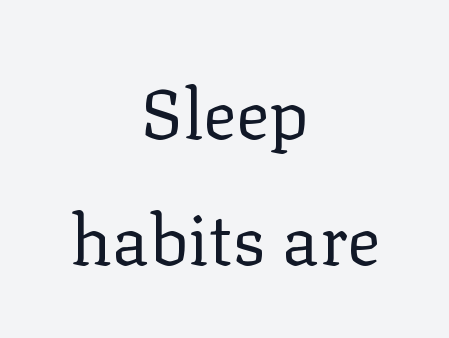
The image shows 70 px regular-weight serif type, upright; set centered, line spacing 1.8x, normal letter spacing, not underlined; low stroke contrast and a medium x-height.
